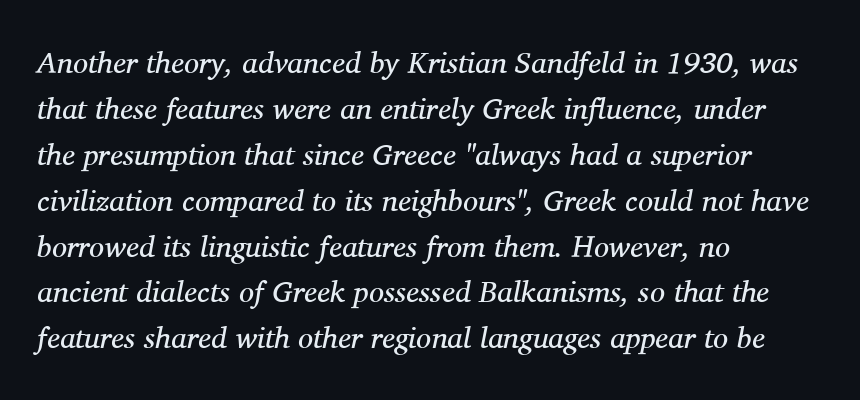
{"serif": "yes", "italic": "yes", "lean": "right", "slant_degrees": 11, "bold": "no", "weight": "regular", "width": "normal", "stroke_contrast": "medium", "x_height": "medium", "monospaced": "no", "underline": "no", "align": "left", "line_spacing": "normal", "line_spacing_ratio": 1.53, "letter_spacing": "normal", "letter_spacing_em": 0.0, "glyph_px": 30}
